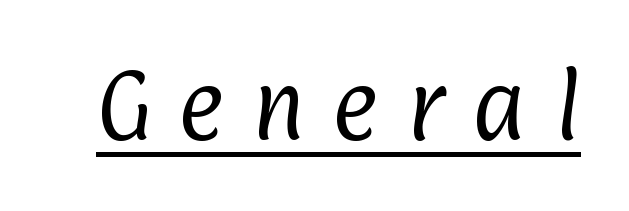
Does extra space separate the letters? Yes, quite a lot of it. The glyphs are accompanied by a horizontal stroke just below them. Stem width sits at or under what a default text font uses. You could not count columns in this text — the font is proportionally spaced. No feet cap the strokes, marking this as sans-serif type.
